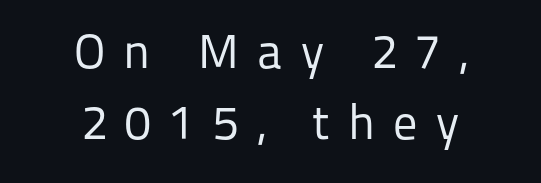
The image shows 48 px regular-weight sans-serif type, upright; set centered, normal line spacing (1.47x), unusually wide letter spacing (+0.38 em), not underlined; low stroke contrast and a medium x-height.
